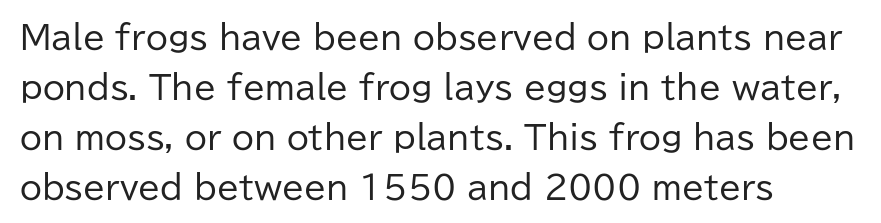
{"serif": "no", "italic": "no", "bold": "no", "weight": "regular", "width": "normal", "stroke_contrast": "low", "x_height": "medium", "monospaced": "no", "underline": "no", "align": "left", "line_spacing": "normal", "line_spacing_ratio": 1.56, "letter_spacing": "normal", "letter_spacing_em": 0.0, "glyph_px": 32}
